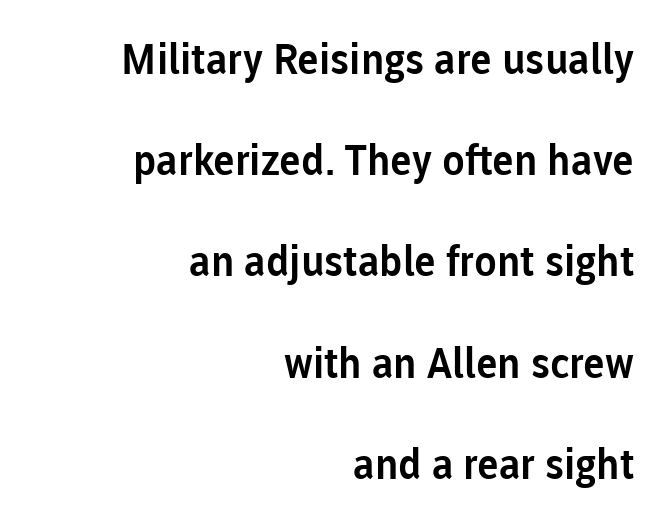
Q: Is the text italic (slanted)? A: No, it is upright.
Q: Is the typeface a serif or a sans-serif typeface? A: Sans-serif.
Q: Is the text underlined? A: No.
Q: How is the paragraph aligned? A: Right-aligned.
Q: Is the spacing between letters normal or unusually wide? A: Normal.
Q: Is the spacing between lines tight, normal or loose? A: Loose.
Q: Width (condensed, normal, or wide)? A: Normal.
Q: Stroke contrast? A: Low.
Q: x-height? A: Medium.
Q: Monospaced? A: No.
